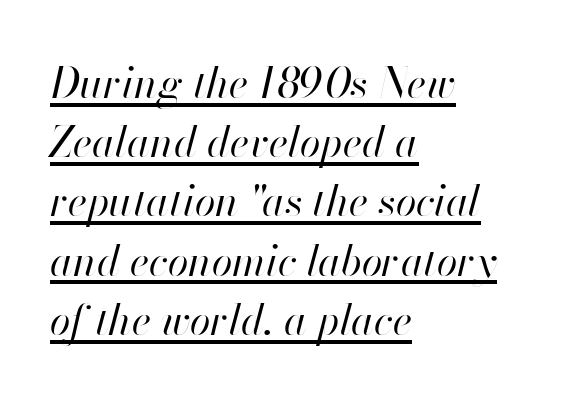
Interline gaps are of average width in this sample. The rag falls on the right side of this text block. Each line of the rendering has a horizontal stroke beneath the glyphs. This sample uses an oblique cut, with every glyph tilted off the vertical.
